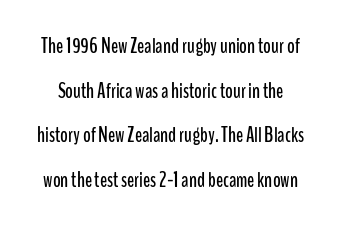
The image shows 21 px text type, upright; set loose line spacing (2.12x), normal letter spacing, not underlined.
